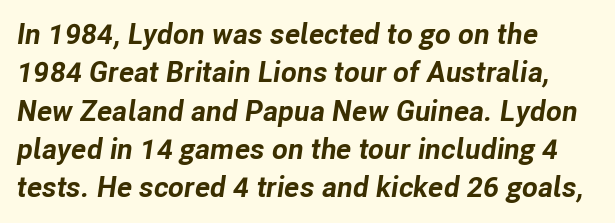
These lines are rendered in a variable-pitch font. Tall strokes in this sample are angled rather than plumb. The sample has been set heavy, in full bold. The area under the type is left untouched. Students, note that the glyphs here touch the page at normal intervals. A classic flush-left, rag-right setting is used for this passage.
